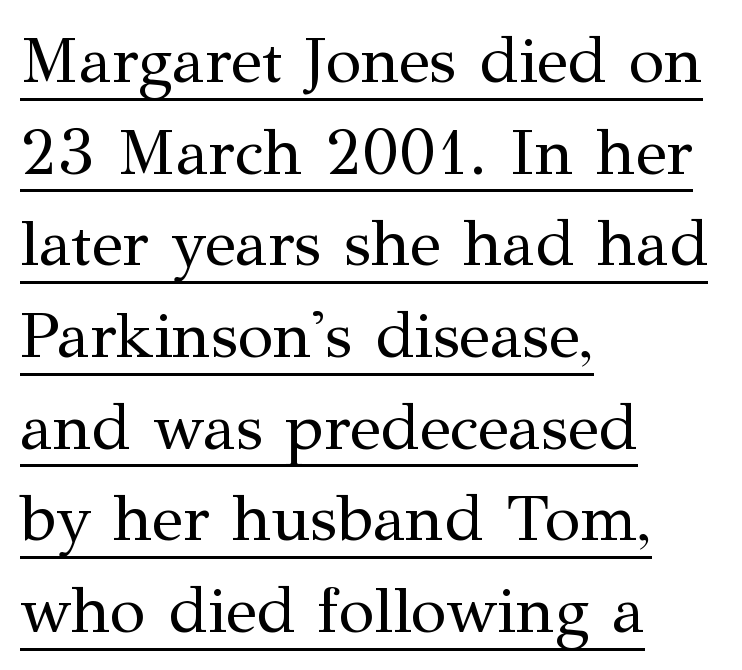
Q: Is the text bold? A: No.
Q: Is the text italic (slanted)? A: No, it is upright.
Q: Is the typeface a serif or a sans-serif typeface? A: Serif.
Q: Is the text underlined? A: Yes.
Q: How is the paragraph aligned? A: Left-aligned.
Q: Is the spacing between letters normal or unusually wide? A: Normal.
Q: Is the spacing between lines tight, normal or loose? A: Normal.
Q: Width (condensed, normal, or wide)? A: Normal.
Q: Stroke contrast? A: Medium.
Q: x-height? A: Medium.
Q: Monospaced? A: No.
